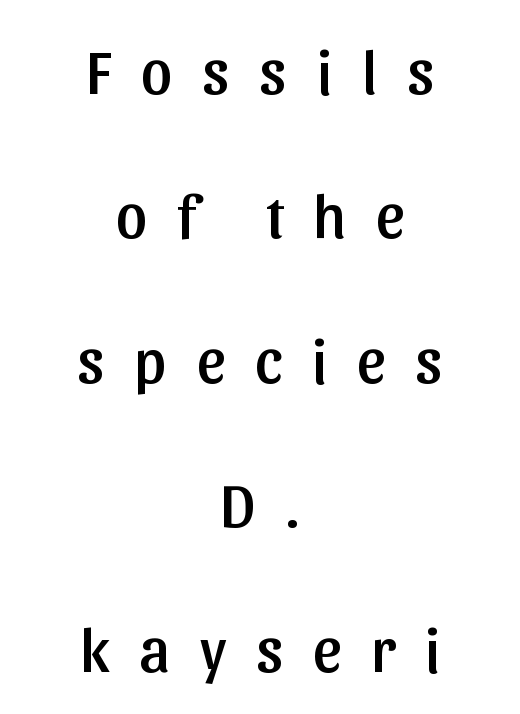
{"serif": "no", "italic": "no", "width": "normal", "stroke_contrast": "low", "x_height": "medium", "monospaced": "no", "underline": "no", "align": "center", "line_spacing": "loose", "line_spacing_ratio": 2.33, "letter_spacing": "wide", "letter_spacing_em": 0.48, "glyph_px": 62}
